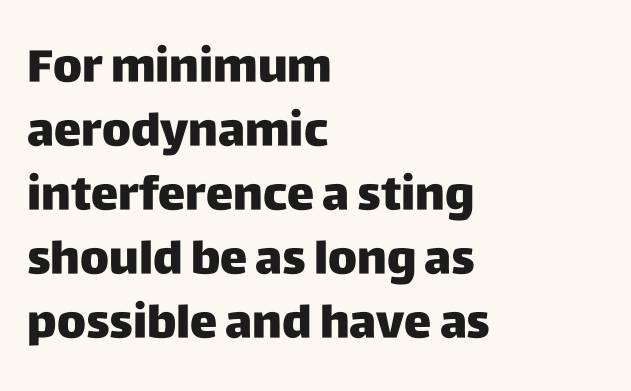
A typesetter would mark this as roman, not italic. Nobody touched the tracking dial on this one. Each line starts at the same left margin while the right side varies. Look at the stroke-to-counter ratio: heavy, a bold.
